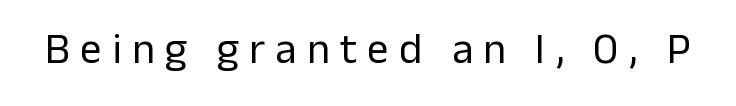
The image shows 43 px regular-weight sans-serif type, upright; set unusually wide letter spacing (+0.24 em), not underlined; low stroke contrast and a medium x-height.
